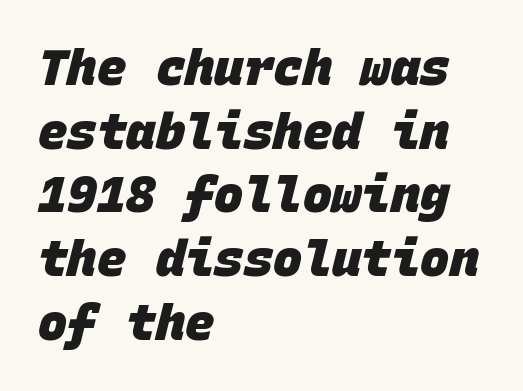
{"serif": "no", "bold": "yes", "weight": "heavy", "width": "normal", "stroke_contrast": "low", "x_height": "large", "monospaced": "yes", "underline": "no", "align": "left", "line_spacing": "normal", "line_spacing_ratio": 1.3, "letter_spacing": "normal", "letter_spacing_em": 0.0, "glyph_px": 49}
